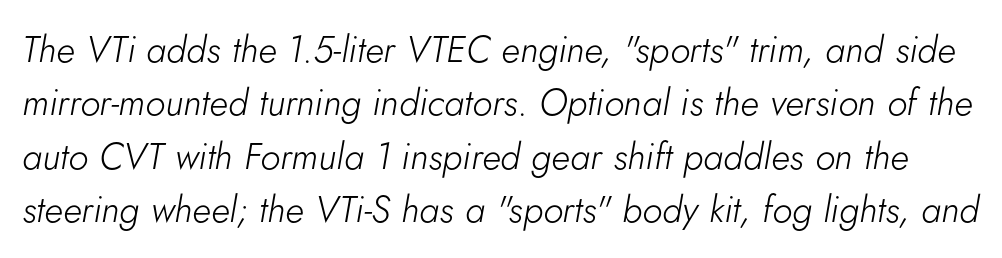
{"italic": "yes", "lean": "right", "slant_degrees": 5, "bold": "no", "weight": "light", "width": "normal", "stroke_contrast": "low", "x_height": "small", "monospaced": "no", "underline": "no", "line_spacing": "normal", "line_spacing_ratio": 1.44, "letter_spacing": "normal", "letter_spacing_em": 0.0, "glyph_px": 37}
